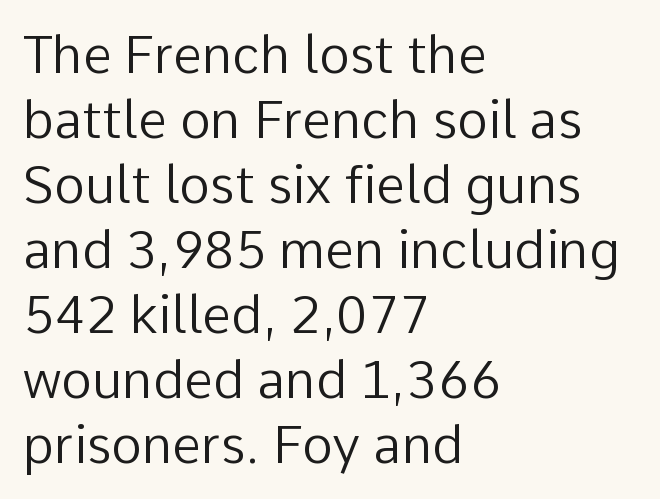
A typesetter would label this face a sans. The passage shown is typed in a proportional face where columns would drift. Is the type heavy? It reads as light-to-regular instead. The block of text has a typical density, with ordinary space between rows. Reading down the block, your eye returns to a fixed left position each line.
